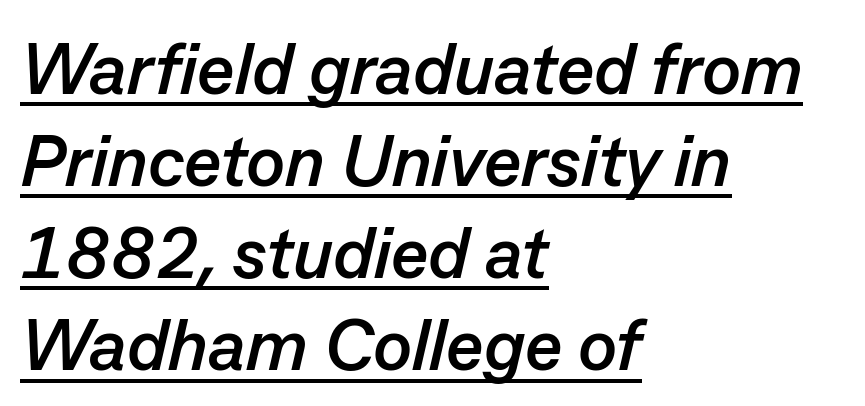
{"italic": "yes", "lean": "right", "slant_degrees": 13, "bold": "yes", "weight": "semibold", "width": "normal", "stroke_contrast": "low", "x_height": "medium", "monospaced": "no", "underline": "yes", "align": "left", "line_spacing": "normal", "line_spacing_ratio": 1.28, "letter_spacing": "normal", "letter_spacing_em": 0.0, "glyph_px": 72}
